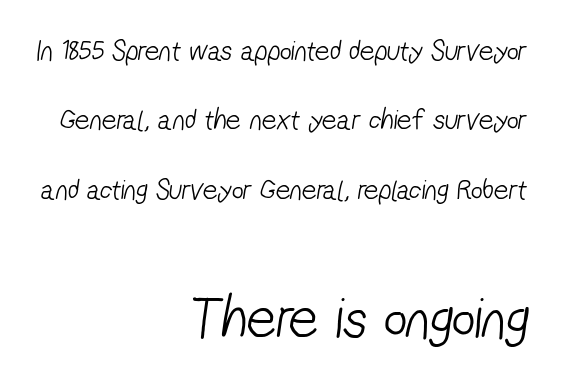
Q: Is the text bold? A: No.
Q: Is the typeface a serif or a sans-serif typeface? A: Sans-serif.
Q: Is the text underlined? A: No.
Q: How is the paragraph aligned? A: Right-aligned.
Q: Is the spacing between letters normal or unusually wide? A: Normal.
Q: Is the spacing between lines tight, normal or loose? A: Loose.
Q: Which block of text is set in a larger size, the first (top) or the second (bottom)? A: The second (bottom) one.
Q: Width (condensed, normal, or wide)? A: Condensed.
Q: Stroke contrast? A: Low.
Q: x-height? A: Medium.
Q: Monospaced? A: No.
